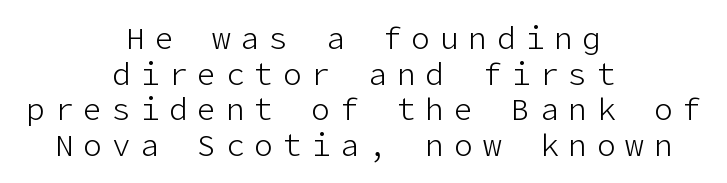
{"serif": "no", "italic": "no", "bold": "no", "weight": "light", "width": "normal", "stroke_contrast": "low", "x_height": "medium", "underline": "no", "align": "center", "line_spacing": "tight", "line_spacing_ratio": 1.15, "letter_spacing": "wide", "letter_spacing_em": 0.32, "glyph_px": 31}
